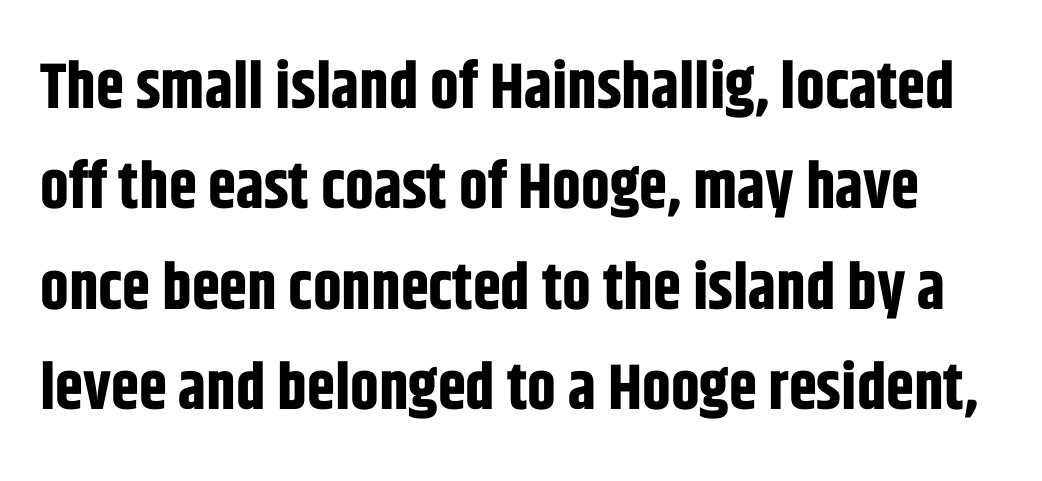
Italic: no, the glyphs are upright roman. The glyphs in this specimen are sans serif. You could not count columns in this text — the font is proportionally spaced. Characters follow at the spacing the type designer built in. Compared with typical paragraphs, the rows here are spaced about the same.
